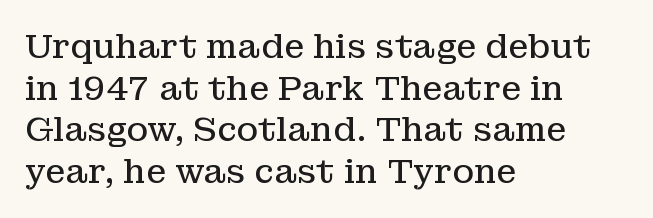
Character widths vary here, with narrow letters taking less room than wide ones. Stroke thickness stays within the range of a standard reading face or lighter. Check the space under the baseline: it is left empty. Regarding leading, the lines here are spaced in the standard way.
